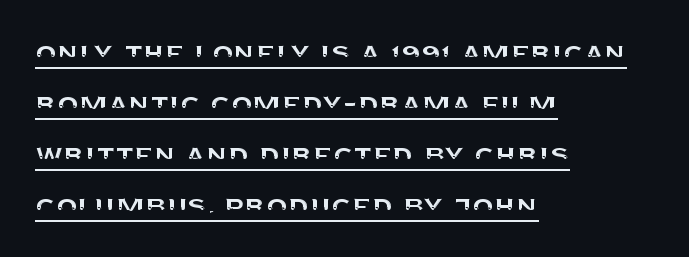
{"serif": "no", "italic": "no", "width": "normal", "stroke_contrast": "medium", "x_height": "large", "monospaced": "no", "underline": "yes", "align": "left", "line_spacing": "normal", "line_spacing_ratio": 1.5, "letter_spacing": "normal", "letter_spacing_em": 0.0, "glyph_px": 34}
